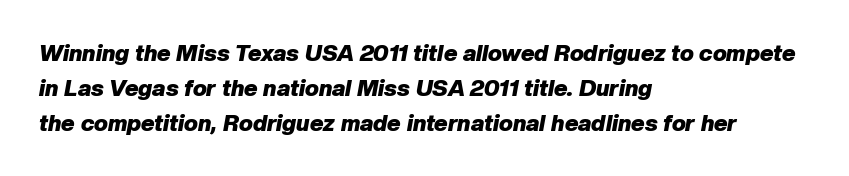
Successive baselines arrive at the customary interval. You can tell it's italic because the verticals aren't actually vertical. The specimen omits any rule beneath the text block's lines. Strokes here are thick enough to call this a true bold.
